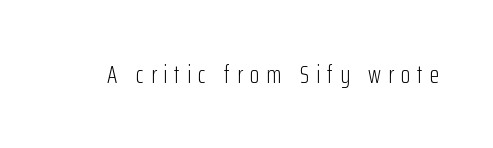
{"italic": "no", "bold": "no", "underline": "no", "letter_spacing": "wide", "letter_spacing_em": 0.28, "glyph_px": 25}
